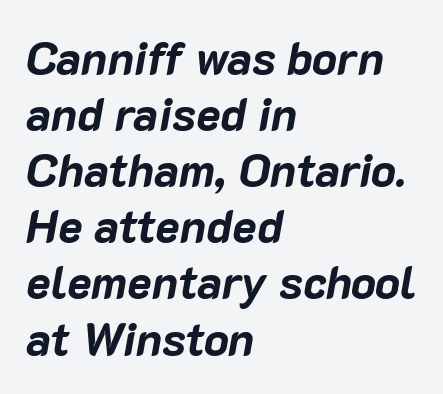
Q: Is the text bold? A: Yes.
Q: Is the text italic (slanted)? A: Yes, it leans right by about 10 degrees.
Q: Is the text underlined? A: No.
Q: How is the paragraph aligned? A: Left-aligned.
Q: Is the spacing between letters normal or unusually wide? A: Normal.
Q: Width (condensed, normal, or wide)? A: Normal.
Q: Stroke contrast? A: Low.
Q: x-height? A: Medium.
Q: Monospaced? A: No.
